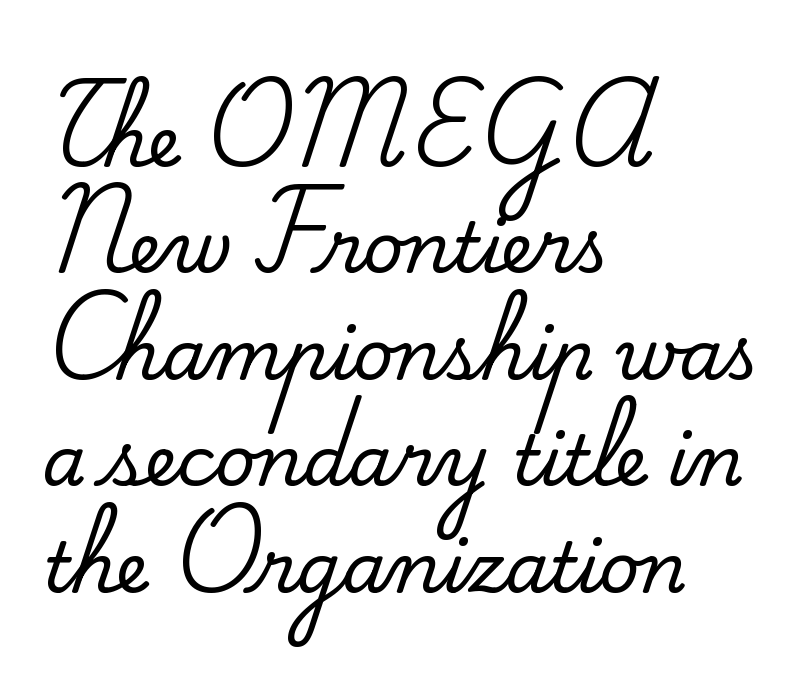
Only glyphs here, with clear space below each row. Typographically, this falls in the serif category. Line starts are locked; line ends wander.
